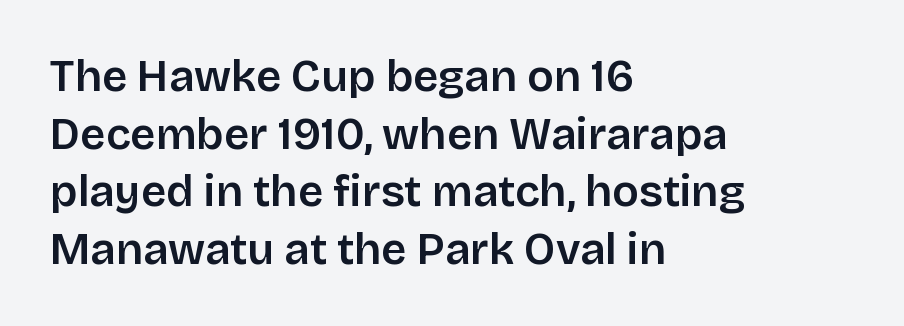
Notice how the passage keeps a crisp vertical edge on the left only. Notice how descenders clear the ascenders below comfortably — that's standard leading. No italicization has been applied; the sample stays upright. The space beneath each line is pristine and unruled.
